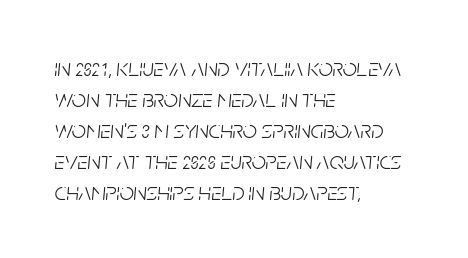
The image shows 25 px text type, italic (leaning right); set left-aligned, line spacing 1.24x, normal letter spacing, not underlined.
